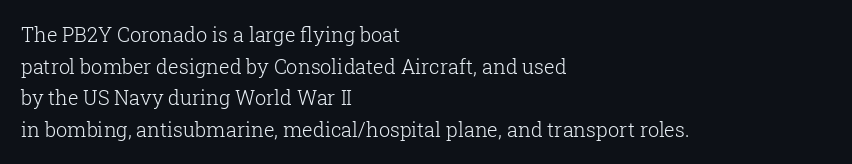
Teacher's note: observe the even left margin — that is flush-left alignment. The passage shown is not underscored anywhere. The rendering uses a moderate line-height, typical for paragraphs. Ascenders rise straight up at ninety degrees. Nobody touched the tracking dial on this one.
